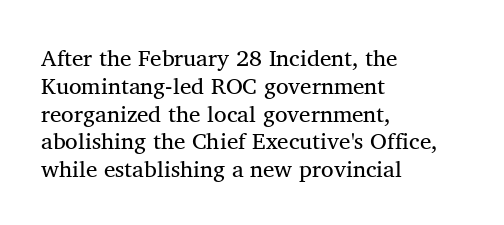
{"italic": "no", "bold": "no", "underline": "no", "align": "left", "line_spacing_ratio": 1.21, "letter_spacing": "normal", "letter_spacing_em": 0.0, "glyph_px": 23}
